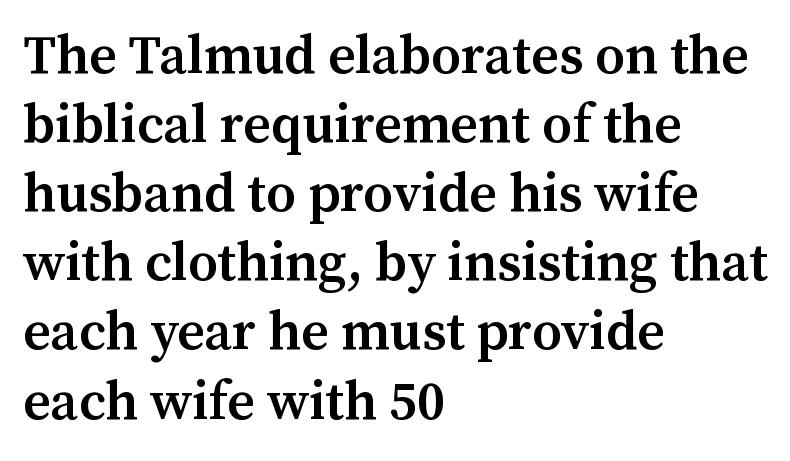
The image shows 54 px semibold serif type, upright; set left-aligned, normal line spacing (1.28x), normal letter spacing, not underlined; medium stroke contrast and a medium x-height.
